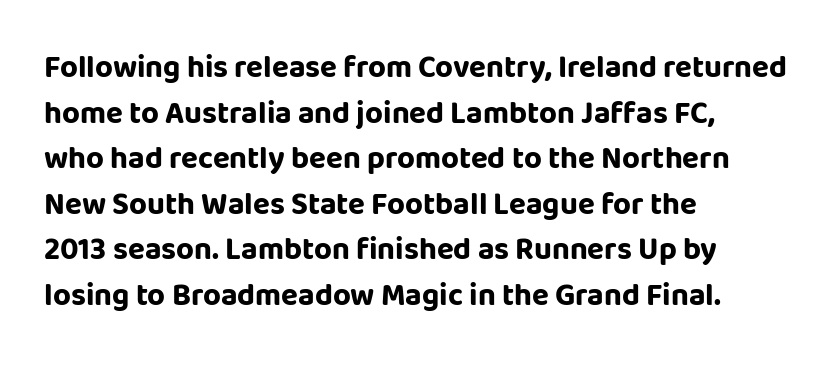
The image shows 31 px bold sans-serif type, upright; set left-aligned, normal line spacing (1.47x), normal letter spacing, not underlined; low stroke contrast and a large x-height.
